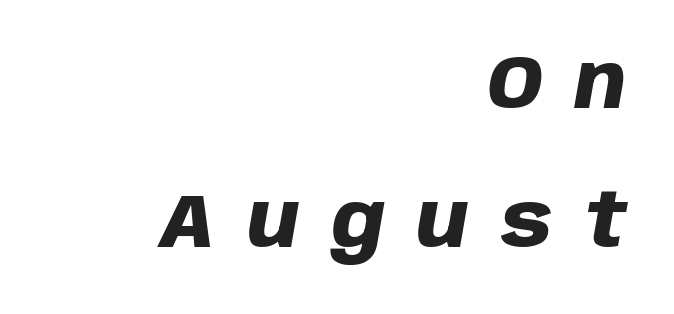
The image shows 75 px heavy type, italic (leaning right); set right-aligned, line spacing 1.86x, unusually wide letter spacing (+0.43 em), not underlined; low stroke contrast and a large x-height.
